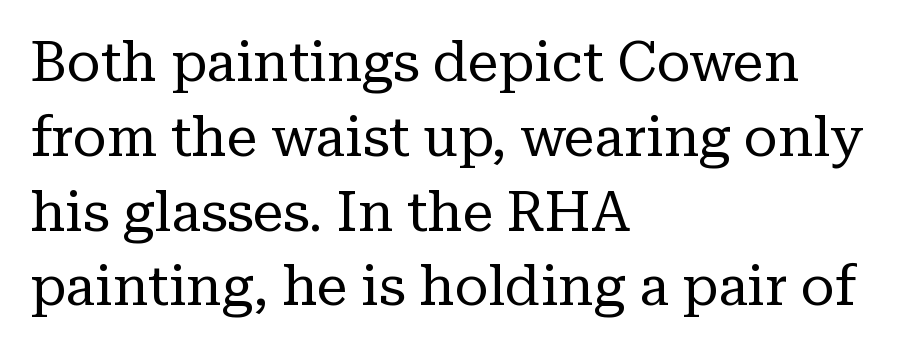
The image shows 55 px regular-weight serif type, upright; set left-aligned, normal line spacing (1.36x), normal letter spacing, not underlined; low stroke contrast and a medium x-height.
